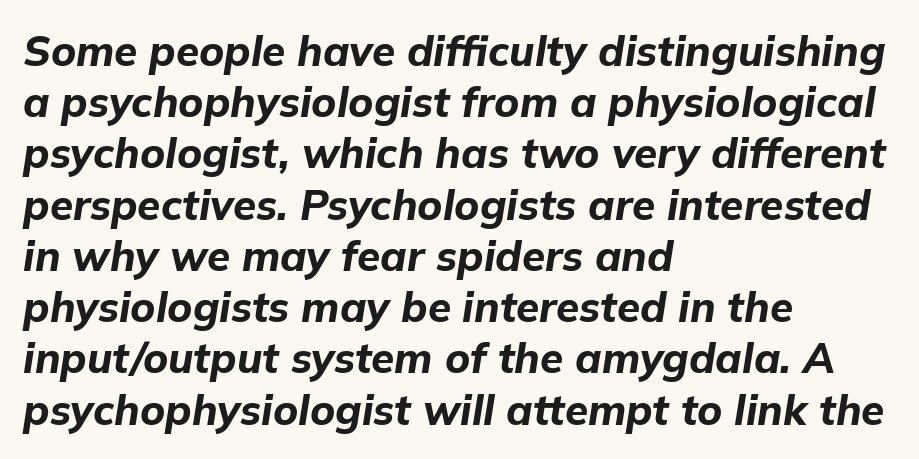
{"italic": "yes", "lean": "right", "slant_degrees": 9, "bold": "yes", "weight": "bold", "width": "normal", "stroke_contrast": "low", "x_height": "medium", "monospaced": "no", "underline": "no", "align": "left", "line_spacing_ratio": 1.22, "letter_spacing": "normal", "letter_spacing_em": 0.0, "glyph_px": 42}
